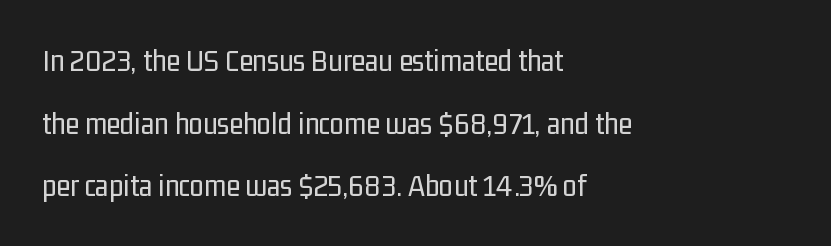
Left-aligned paragraph, ragged on the right. The space beneath each line is pristine and unruled. Stem width sits at or under what a default text font uses. Varying glyph widths throughout — classic text-font behaviour. The gaps between neighbouring characters are ordinary and unremarkable.
